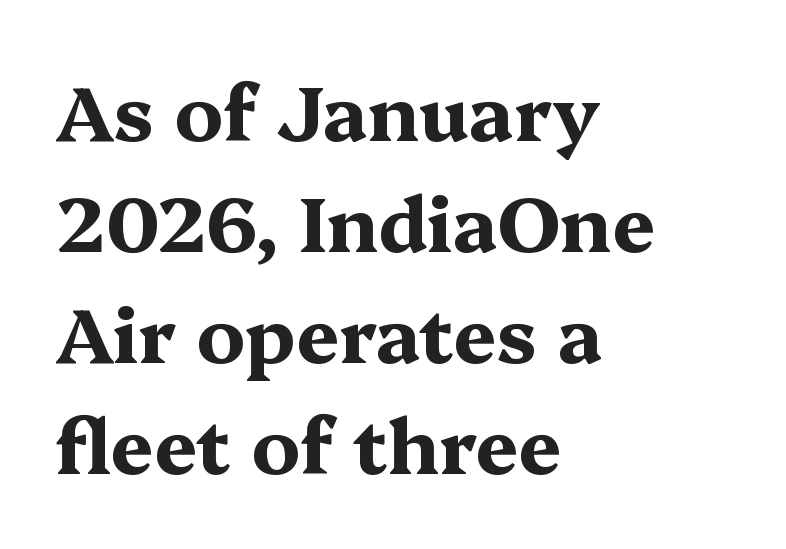
Does the type have serifs? Yes, each stem ends in a small foot. Is the type bold? Yes — the strokes are clearly thick and heavy. Line spacing here is normal. A typesetter would call this proportional, since set widths differ per character. The rendering keeps characters at their native spacing. Does the lettering tilt? It doesn't — this is upright.
